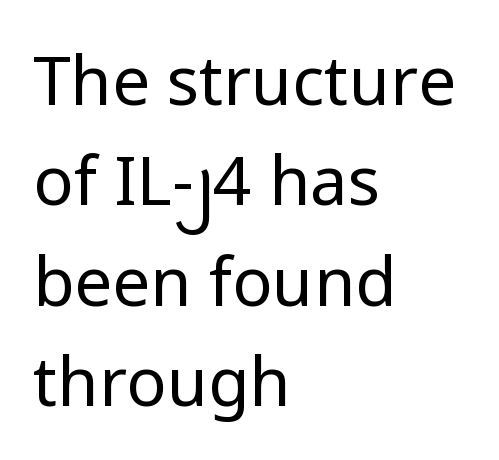
The image shows 67 px regular-weight sans-serif type, upright; set left-aligned, normal line spacing (1.5x), normal letter spacing, not underlined; low stroke contrast and a medium x-height.
